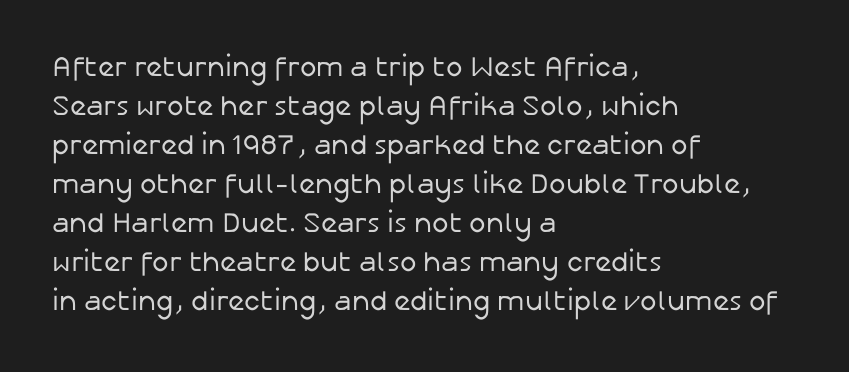
The image shows 28 px regular-weight sans-serif type, upright; set left-aligned, normal line spacing (1.39x), normal letter spacing, not underlined; low stroke contrast and a medium x-height.
